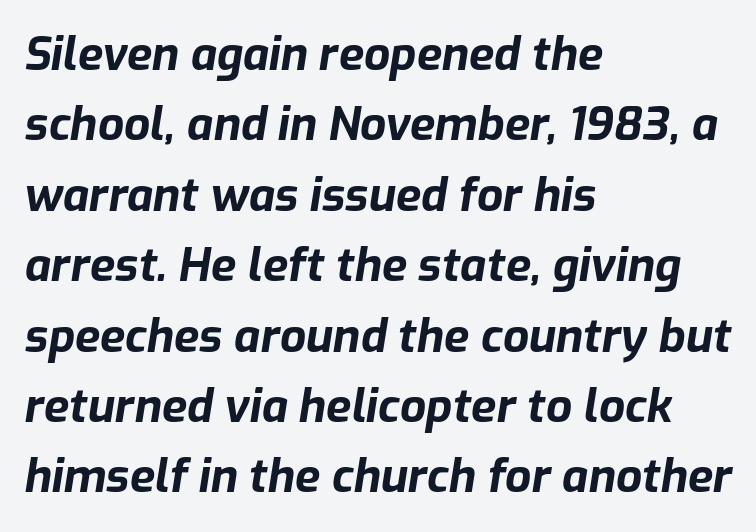
{"italic": "yes", "lean": "right", "slant_degrees": 9, "bold": "yes", "weight": "bold", "width": "normal", "stroke_contrast": "low", "x_height": "medium", "monospaced": "no", "underline": "no", "align": "left", "line_spacing": "normal", "line_spacing_ratio": 1.53, "letter_spacing": "normal", "letter_spacing_em": 0.0, "glyph_px": 46}
